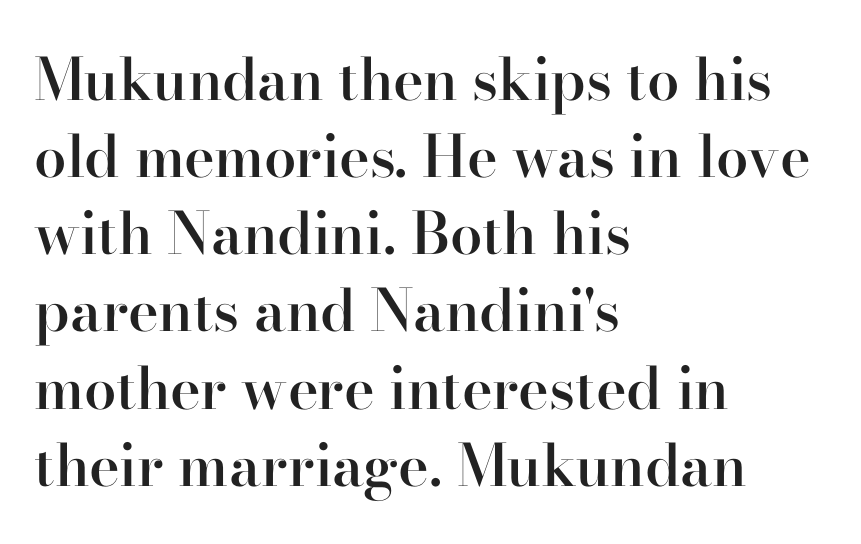
{"serif": "yes", "italic": "no", "bold": "semi", "weight": "semibold", "width": "normal", "stroke_contrast": "high", "x_height": "small", "monospaced": "no", "underline": "no", "align": "left", "line_spacing": "normal", "line_spacing_ratio": 1.33, "letter_spacing": "normal", "letter_spacing_em": 0.0, "glyph_px": 58}
